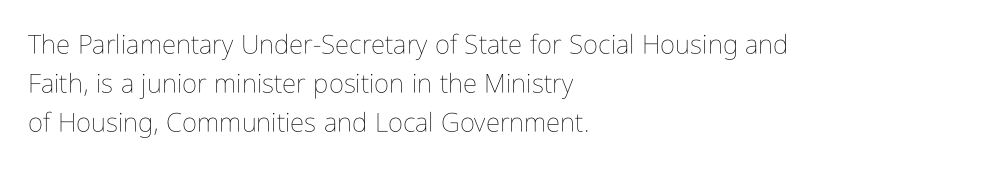
The image shows 26 px text type, upright; set left-aligned, normal line spacing (1.5x), normal letter spacing, not underlined.
